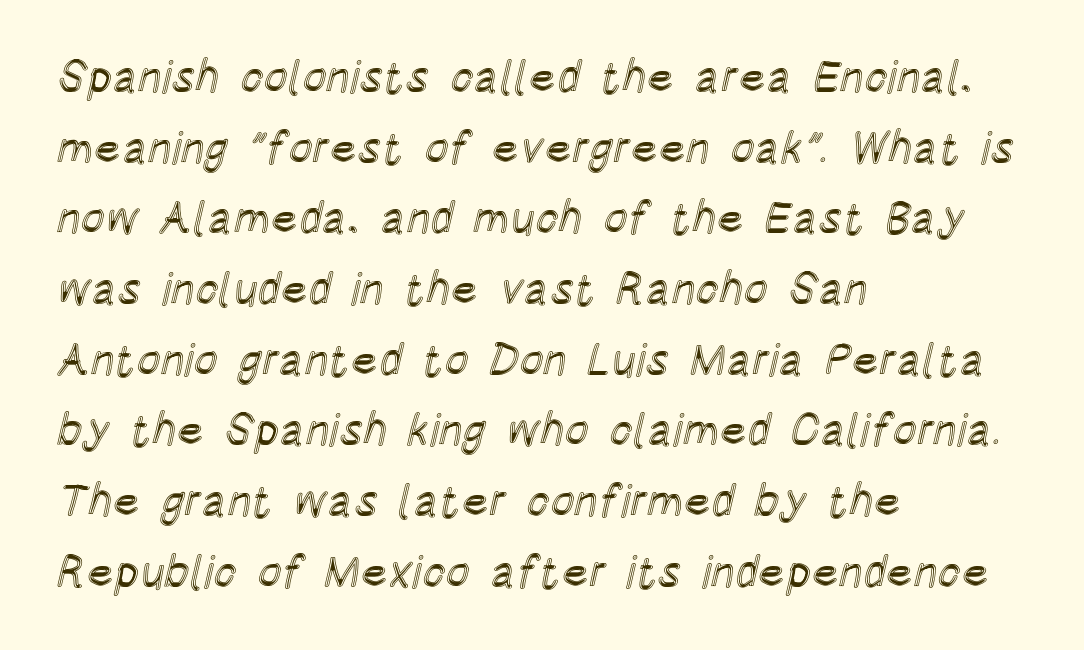
These lines are rendered in a variable-pitch font. Casual observation: everything's shoved over to the left. What's the leading like? Ordinary, nothing unusual. Quick note: underline off. Standard letterfit; no display-style spreading of the glyphs.
